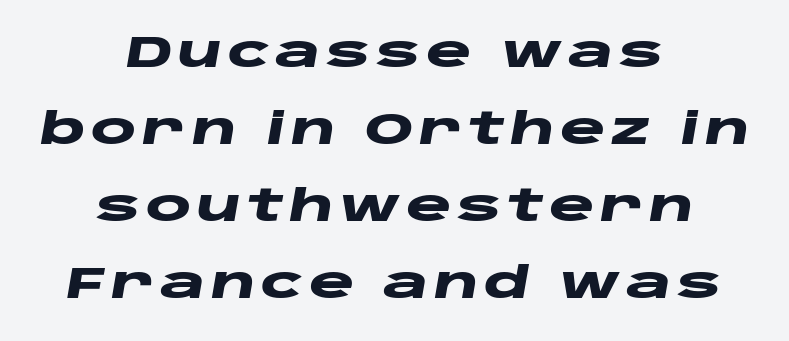
Horizontally, the lines are justified to the midpoint only. The rendering uses natural spacing where letterforms have individual widths. Decoration check: the copy has no underline. Notice how thick the strokes are: this is what a full bold looks like.
